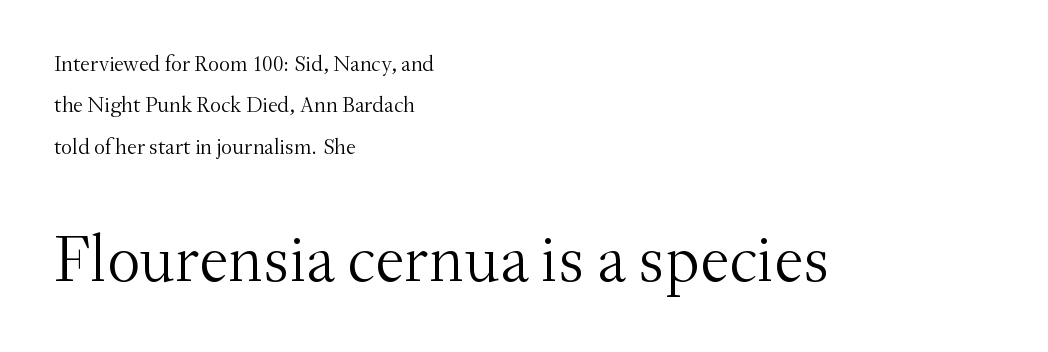
Q: Is the text bold? A: No.
Q: Is the text italic (slanted)? A: No, it is upright.
Q: Is the typeface a serif or a sans-serif typeface? A: Serif.
Q: Is the text underlined? A: No.
Q: How is the paragraph aligned? A: Left-aligned.
Q: Is the spacing between letters normal or unusually wide? A: Normal.
Q: Which block of text is set in a larger size, the first (top) or the second (bottom)? A: The second (bottom) one.
Q: Width (condensed, normal, or wide)? A: Normal.
Q: Stroke contrast? A: Medium.
Q: x-height? A: Small.
Q: Monospaced? A: No.
